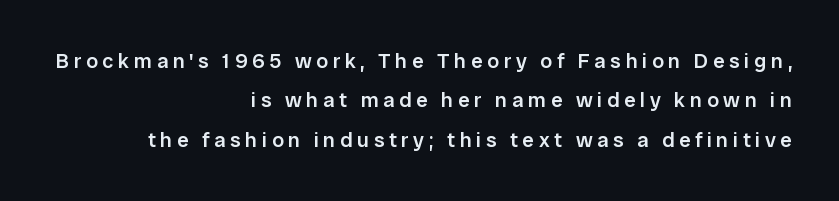
Q: Is the text bold? A: Semi-bold.
Q: Is the text italic (slanted)? A: No, it is upright.
Q: Is the text underlined? A: No.
Q: How is the paragraph aligned? A: Right-aligned.
Q: Is the spacing between letters normal or unusually wide? A: Unusually wide.
